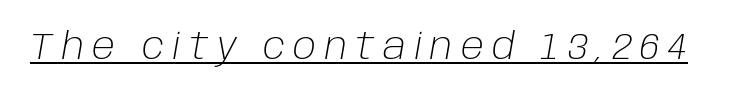
The face used here has a pronounced slope to its letters. The rendering uses natural spacing where letterforms have individual widths. Heaviness? Minimal to ordinary, like unemphasized prose. Letter spacing: wide.
